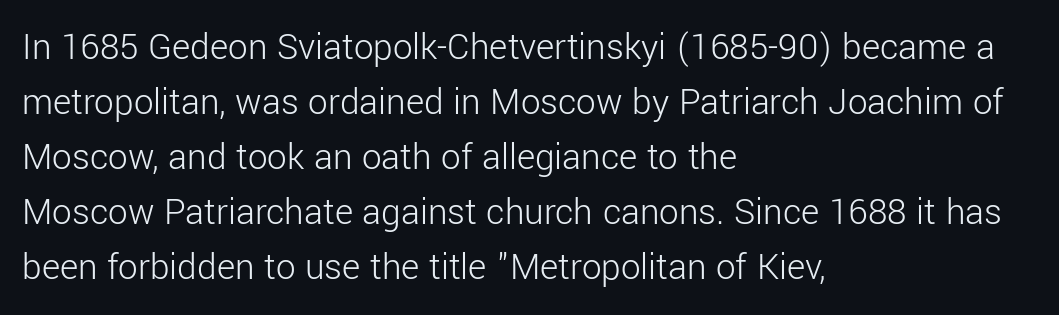
The image shows 39 px light sans-serif type, upright; set left-aligned, normal line spacing (1.41x), normal letter spacing, not underlined; low stroke contrast and a medium x-height.
